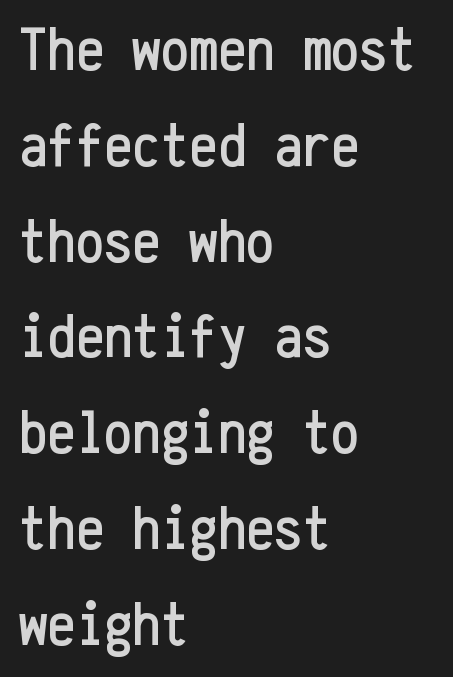
{"serif": "no", "italic": "no", "width": "condensed", "stroke_contrast": "low", "x_height": "medium", "monospaced": "yes", "underline": "no", "align": "left", "line_spacing": "normal", "line_spacing_ratio": 1.52, "letter_spacing": "normal", "letter_spacing_em": 0.0, "glyph_px": 63}
